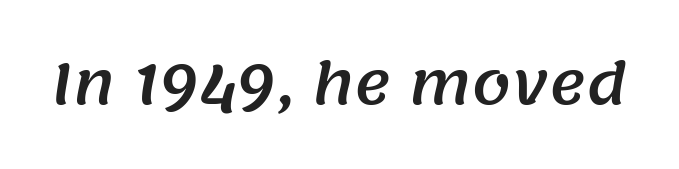
{"serif": "no", "width": "normal", "stroke_contrast": "medium", "x_height": "large", "monospaced": "no", "underline": "no", "letter_spacing": "normal", "letter_spacing_em": 0.0, "glyph_px": 56}
